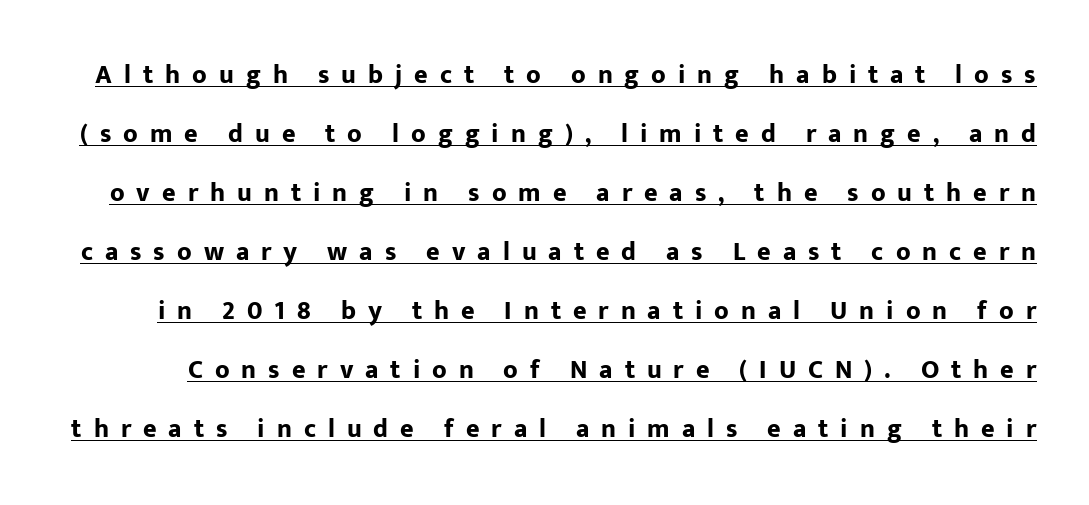
The specimen reads as upright at a glance. Interline gaps are noticeably wide in this sample. The gaps between neighbouring characters are conspicuously large. Compared with undecorated copy, this sample adds a rule below the words. The face used here has the dense, thick strokes of a bold.
